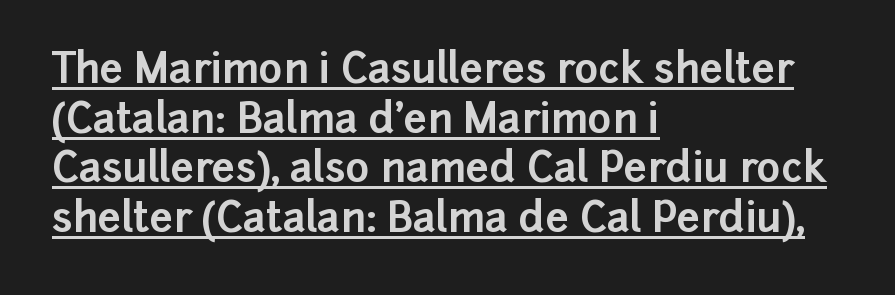
The image shows 41 px bold sans-serif type, upright; set left-aligned, line spacing 1.21x, normal letter spacing, underlined; low stroke contrast and a medium x-height.
